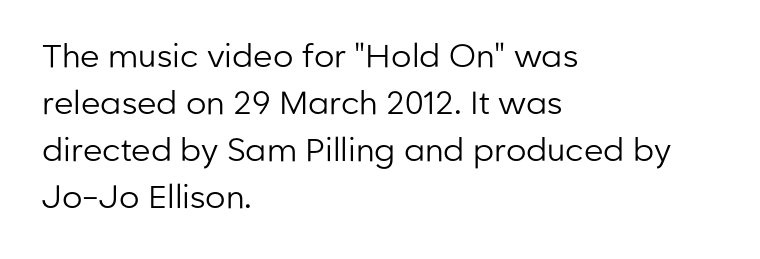
The image shows 32 px regular-weight sans-serif type, upright; set left-aligned, normal line spacing (1.47x), normal letter spacing, not underlined; low stroke contrast and a medium x-height.
